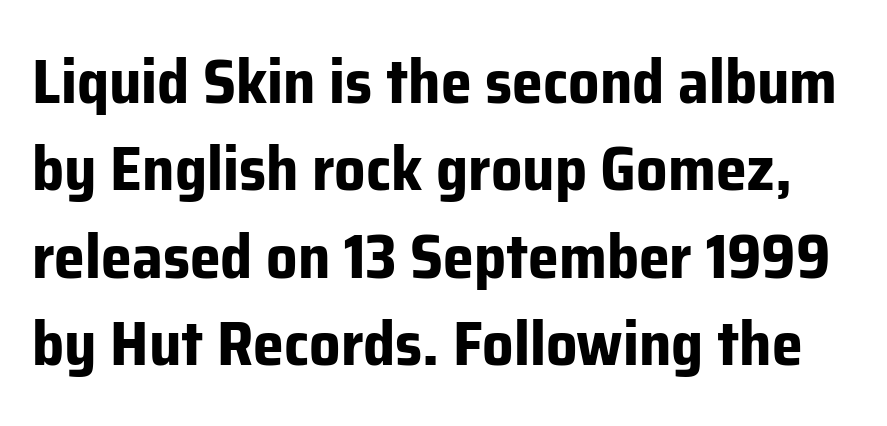
The image shows 62 px bold sans-serif type, upright; set normal line spacing (1.41x), normal letter spacing, not underlined; low stroke contrast and a medium x-height.
